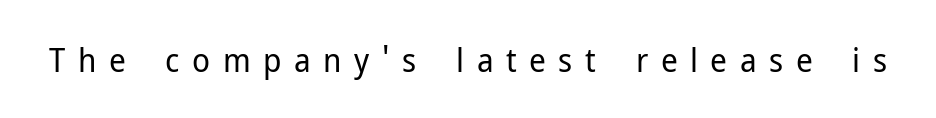
The image shows 33 px regular-weight sans-serif type, upright; set unusually wide letter spacing (+0.38 em), not underlined; low stroke contrast and a medium x-height.
